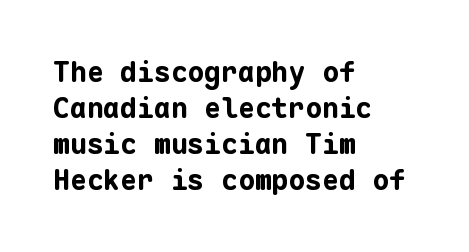
{"serif": "no", "italic": "no", "bold": "yes", "weight": "bold", "width": "normal", "stroke_contrast": "low", "x_height": "medium", "monospaced": "yes", "underline": "no", "align": "left", "line_spacing": "normal", "line_spacing_ratio": 1.28, "letter_spacing": "normal", "letter_spacing_em": 0.0, "glyph_px": 28}
